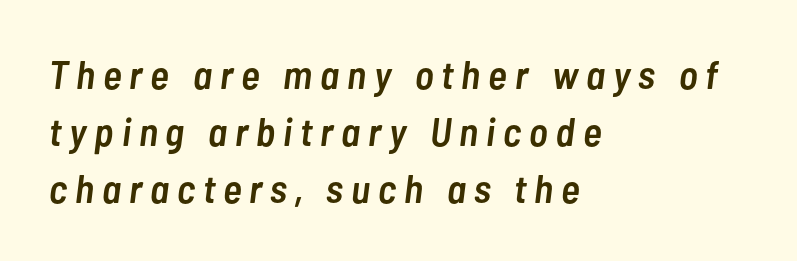
{"italic": "yes", "lean": "right", "slant_degrees": 7, "bold": "semi", "weight": "semibold", "width": "condensed", "stroke_contrast": "low", "x_height": "medium", "monospaced": "no", "underline": "no", "align": "left", "line_spacing": "normal", "line_spacing_ratio": 1.43, "letter_spacing": "wide", "letter_spacing_em": 0.2, "glyph_px": 40}
